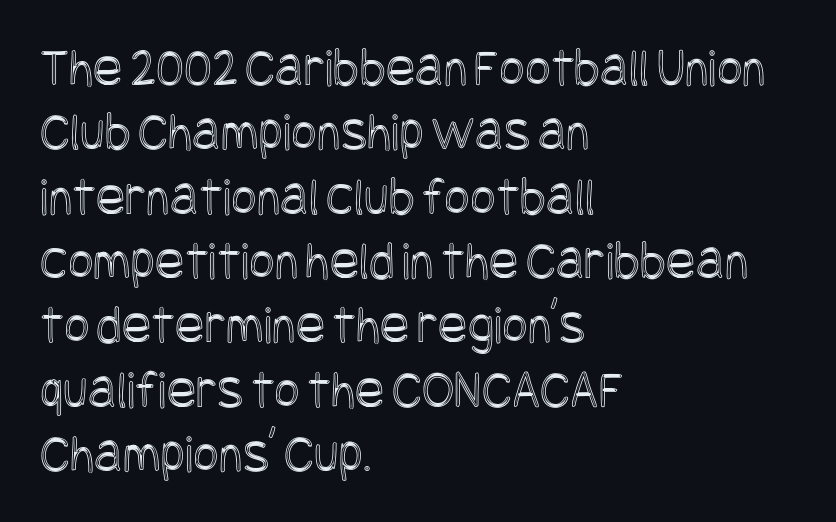
Q: Is the text italic (slanted)? A: No, it is upright.
Q: Is the text underlined? A: No.
Q: How is the paragraph aligned? A: Left-aligned.
Q: Is the spacing between letters normal or unusually wide? A: Normal.
Q: Width (condensed, normal, or wide)? A: Condensed.
Q: x-height? A: Large.
